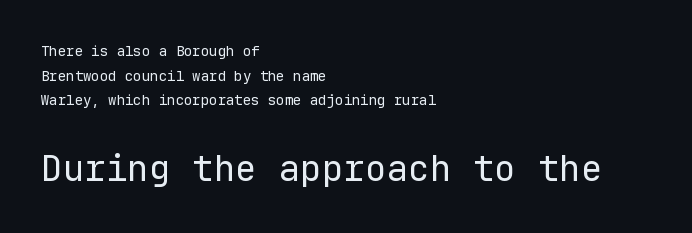
Q: Is the text bold? A: No.
Q: Is the text italic (slanted)? A: No, it is upright.
Q: Is the typeface a serif or a sans-serif typeface? A: Sans-serif.
Q: Is the text underlined? A: No.
Q: How is the paragraph aligned? A: Left-aligned.
Q: Is the spacing between letters normal or unusually wide? A: Normal.
Q: Which block of text is set in a larger size, the first (top) or the second (bottom)? A: The second (bottom) one.
Q: Width (condensed, normal, or wide)? A: Normal.
Q: Stroke contrast? A: Low.
Q: x-height? A: Medium.
Q: Monospaced? A: Yes.
